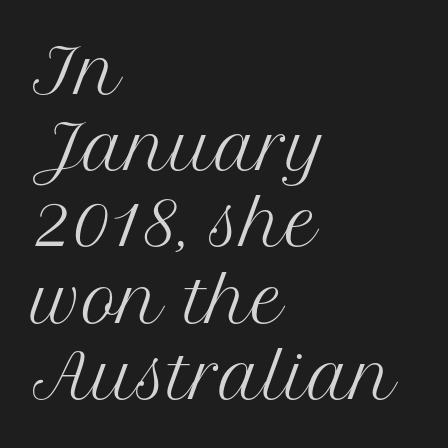
The image shows 61 px regular-weight serif type; set left-aligned, normal line spacing (1.25x), normal letter spacing, not underlined; medium stroke contrast and a medium x-height.
